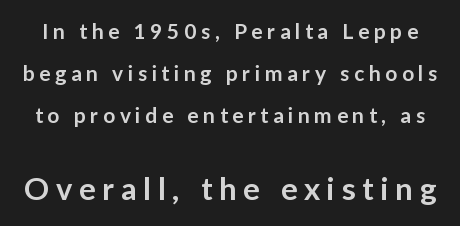
The letterforms stand isolated, each surrounded by extra space. Weight: semibold (demi). Serif or sans? Sans — the stroke terminals are bare. A roman cut, with each character standing at attention. Of the two passages, the one underneath uses the larger point size. Each new line begins a long way beneath the previous one.
